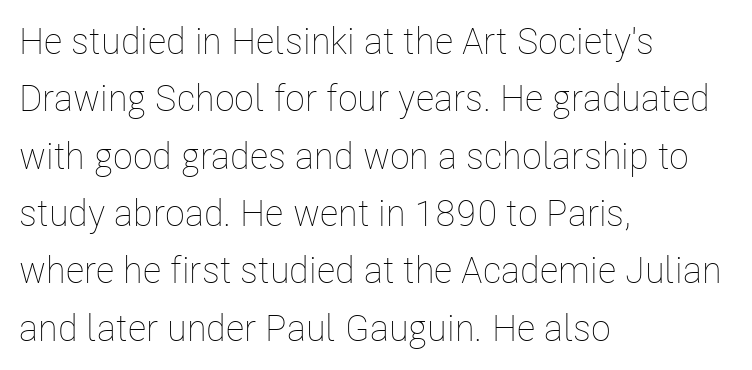
The image shows 37 px thin, condensed type, upright; set left-aligned, normal line spacing (1.55x), normal letter spacing, not underlined; low stroke contrast and a medium x-height.
